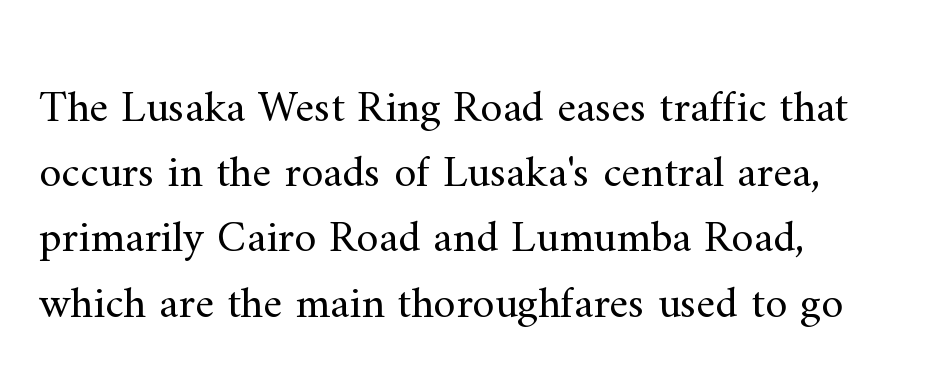
The image shows 45 px regular-weight serif type, upright; set left-aligned, normal line spacing (1.45x), normal letter spacing, not underlined; medium stroke contrast and a small x-height.
